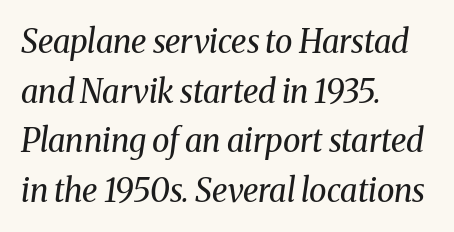
The rag falls on the right side of this text block. Reading down the column, the eye jumps a familiar distance to each next line. Emphasis-style slanted type is in use. The passage shown has conventional tracking throughout. Heft: none added — not bold. Rule under the text: the space is simply empty.
